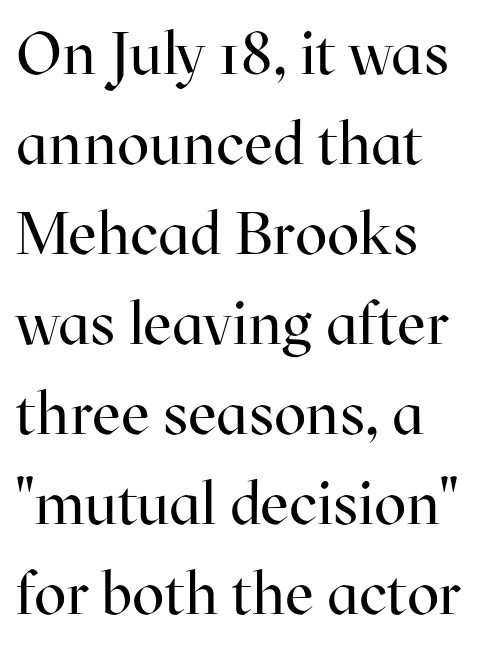
Q: Is the text bold? A: No.
Q: Is the text italic (slanted)? A: No, it is upright.
Q: Is the typeface a serif or a sans-serif typeface? A: Serif.
Q: Is the text underlined? A: No.
Q: How is the paragraph aligned? A: Left-aligned.
Q: Is the spacing between letters normal or unusually wide? A: Normal.
Q: Is the spacing between lines tight, normal or loose? A: Normal.
Q: Width (condensed, normal, or wide)? A: Normal.
Q: Stroke contrast? A: High.
Q: x-height? A: Medium.
Q: Monospaced? A: No.
